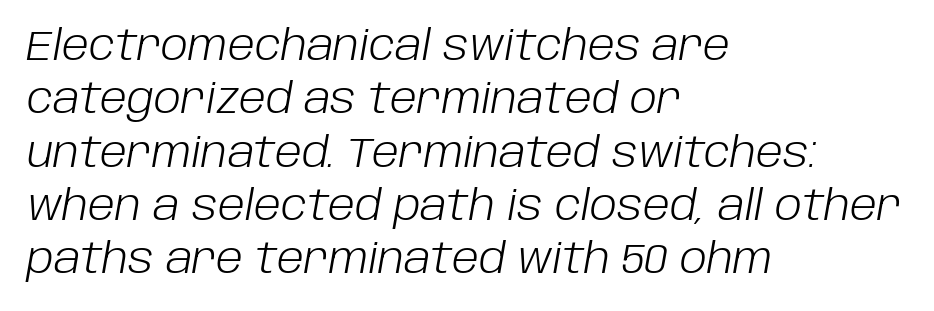
A normal amount of white space separates one row of letters from the next. Think standard paragraph weight, or any step lighter than that. Typeset ragged right — the left edge is the straight one. The axis of the letterforms is tilted away from vertical.
